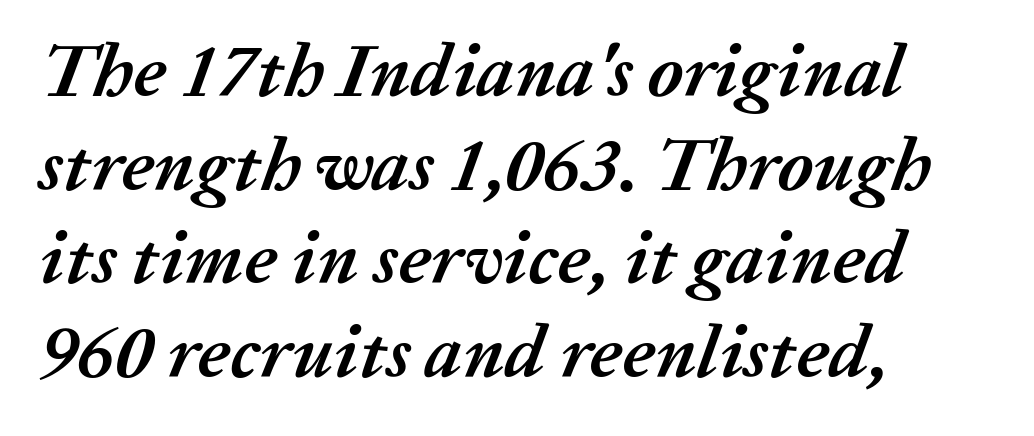
The text block is weighted toward the left margin, trailing off unevenly rightward. Compared with typical body copy, the letter spacing here is the same. Notice how descenders clear the ascenders below comfortably — that's standard leading. Strokes here are thick enough to call this a true bold. Here the designer chose a conventional face with non-uniform glyph widths. The foot of each line stays bare and open.
